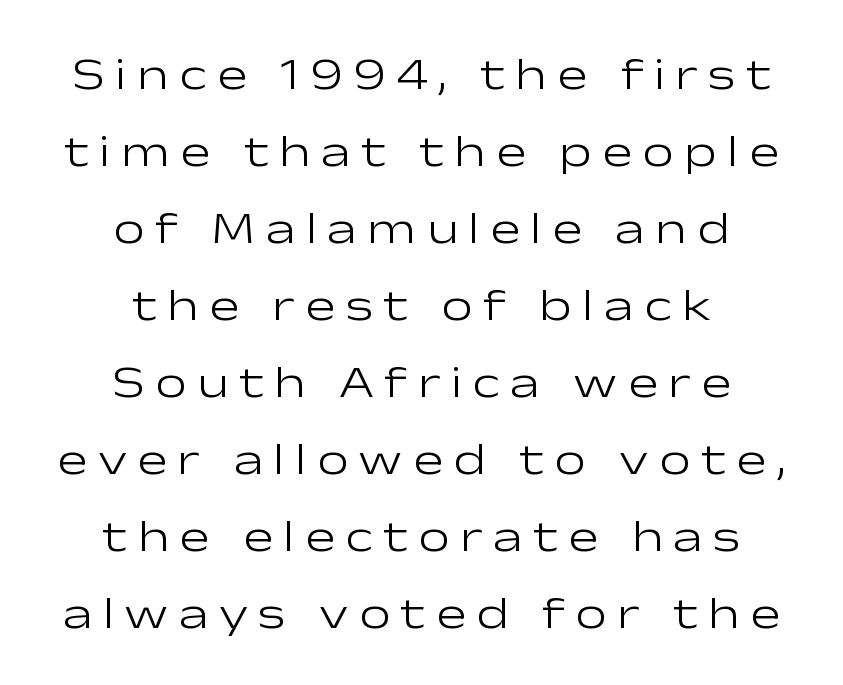
Q: Is the text bold? A: No.
Q: Is the text italic (slanted)? A: No, it is upright.
Q: Is the typeface a serif or a sans-serif typeface? A: Sans-serif.
Q: Is the text underlined? A: No.
Q: How is the paragraph aligned? A: Centered.
Q: Is the spacing between letters normal or unusually wide? A: Unusually wide.
Q: Width (condensed, normal, or wide)? A: Wide.
Q: Stroke contrast? A: Low.
Q: x-height? A: Medium.
Q: Monospaced? A: No.
